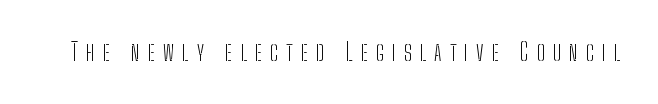
{"italic": "no", "bold": "no", "underline": "no", "letter_spacing": "wide", "letter_spacing_em": 0.34, "glyph_px": 24}
